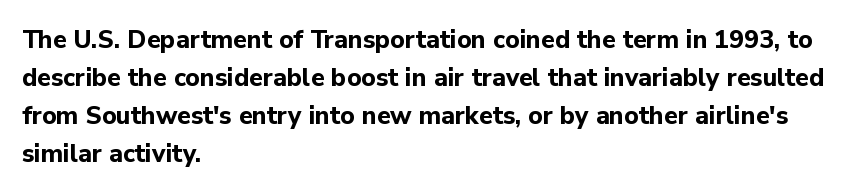
The image shows 25 px bold type, upright; set left-aligned, normal line spacing (1.52x), normal letter spacing, not underlined.
